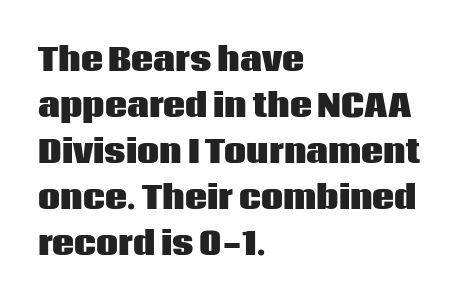
{"serif": "no", "italic": "no", "bold": "yes", "weight": "heavy", "width": "normal", "stroke_contrast": "low", "x_height": "large", "monospaced": "no", "underline": "no", "align": "left", "line_spacing": "normal", "line_spacing_ratio": 1.48, "letter_spacing": "normal", "letter_spacing_em": 0.0, "glyph_px": 31}
